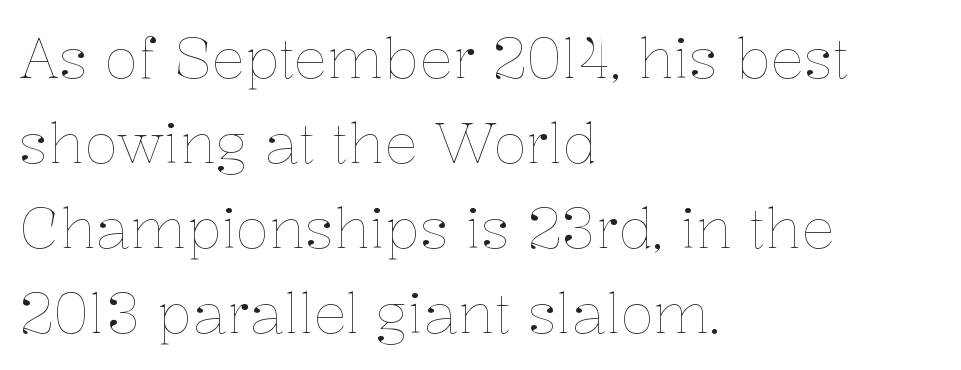
Q: Is the text bold? A: No.
Q: Is the text italic (slanted)? A: No, it is upright.
Q: Is the text underlined? A: No.
Q: How is the paragraph aligned? A: Left-aligned.
Q: Is the spacing between letters normal or unusually wide? A: Normal.
Q: Is the spacing between lines tight, normal or loose? A: Normal.
Q: Width (condensed, normal, or wide)? A: Normal.
Q: Stroke contrast? A: Low.
Q: x-height? A: Medium.
Q: Monospaced? A: No.
